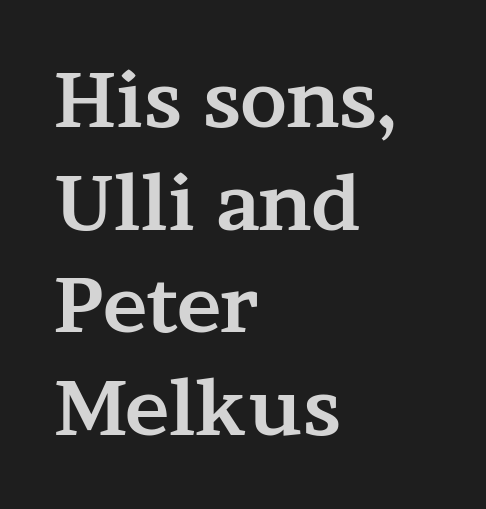
{"serif": "yes", "italic": "no", "bold": "yes", "weight": "bold", "width": "wide", "stroke_contrast": "medium", "x_height": "medium", "monospaced": "no", "underline": "no", "align": "left", "line_spacing": "normal", "line_spacing_ratio": 1.37, "letter_spacing": "normal", "letter_spacing_em": 0.0, "glyph_px": 75}
